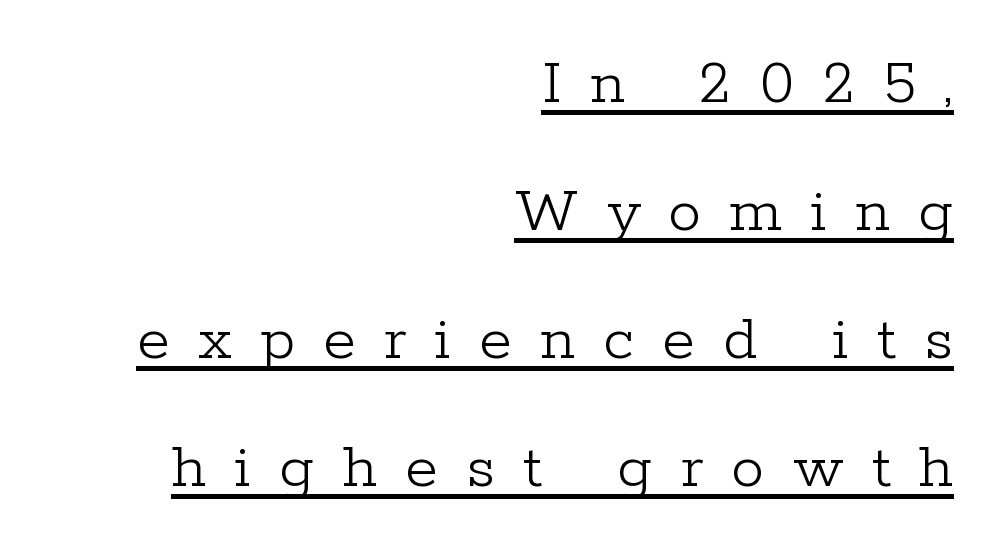
{"serif": "yes", "italic": "no", "bold": "no", "weight": "light", "width": "normal", "stroke_contrast": "low", "x_height": "medium", "monospaced": "no", "underline": "yes", "align": "right", "line_spacing": "loose", "line_spacing_ratio": 1.94, "letter_spacing": "wide", "letter_spacing_em": 0.43, "glyph_px": 66}
